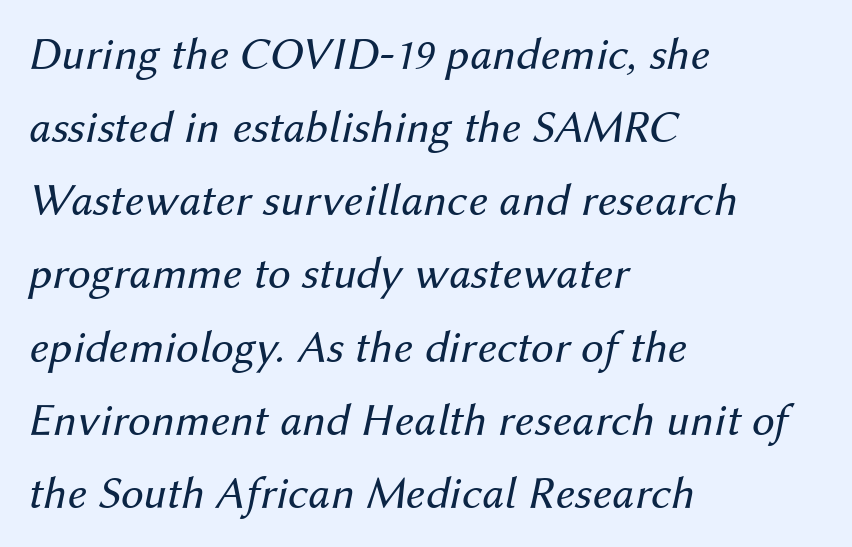
The image shows 46 px regular-weight type, italic (leaning right); set left-aligned, normal line spacing (1.59x), normal letter spacing, not underlined; medium stroke contrast and a medium x-height.
